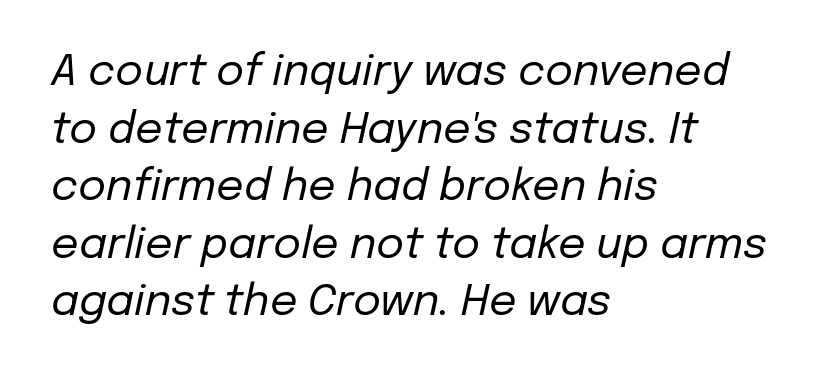
{"italic": "yes", "lean": "right", "slant_degrees": 12, "bold": "no", "weight": "regular", "width": "normal", "stroke_contrast": "low", "x_height": "medium", "monospaced": "no", "underline": "no", "align": "left", "line_spacing": "normal", "line_spacing_ratio": 1.34, "letter_spacing": "normal", "letter_spacing_em": 0.0, "glyph_px": 43}
